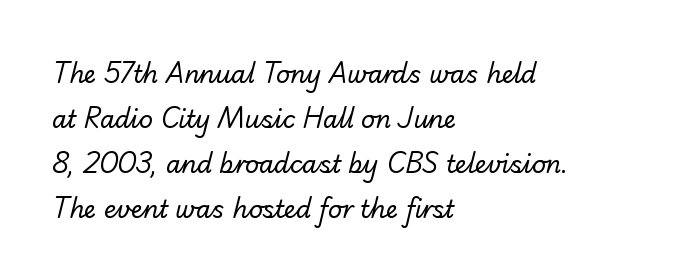
{"bold": "no", "underline": "no", "align": "left", "line_spacing_ratio": 1.87, "letter_spacing": "normal", "letter_spacing_em": 0.0, "glyph_px": 24}
